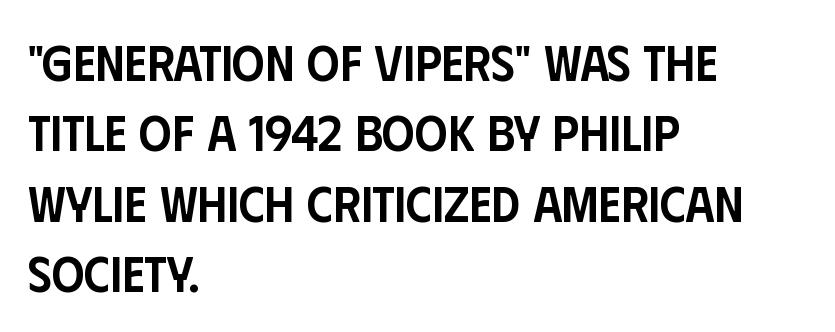
{"serif": "no", "italic": "no", "bold": "semi", "weight": "semibold", "width": "condensed", "stroke_contrast": "low", "x_height": "large", "monospaced": "no", "underline": "no", "align": "left", "line_spacing": "normal", "line_spacing_ratio": 1.38, "letter_spacing": "normal", "letter_spacing_em": 0.0, "glyph_px": 51}
